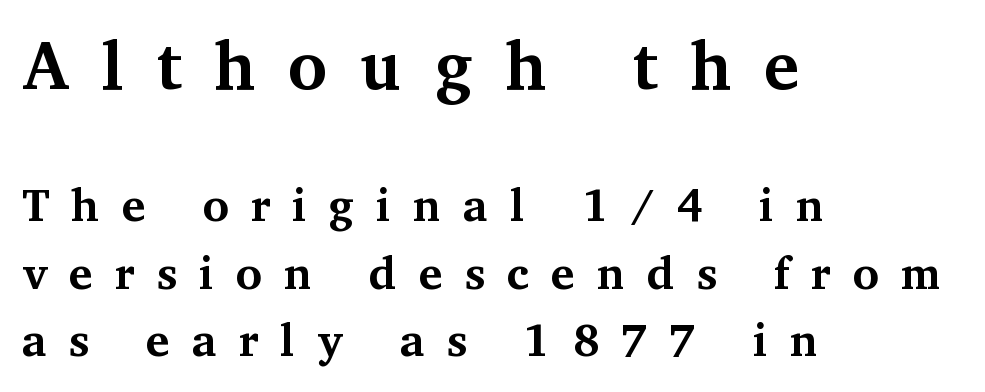
{"serif": "yes", "italic": "no", "bold": "yes", "weight": "bold", "width": "normal", "stroke_contrast": "medium", "x_height": "medium", "monospaced": "no", "underline": "no", "align": "left", "line_spacing": "normal", "line_spacing_ratio": 1.5, "letter_spacing": "wide", "letter_spacing_em": 0.49, "larger_block": "first", "size_ratio": 1.49, "glyph_px": 67}
